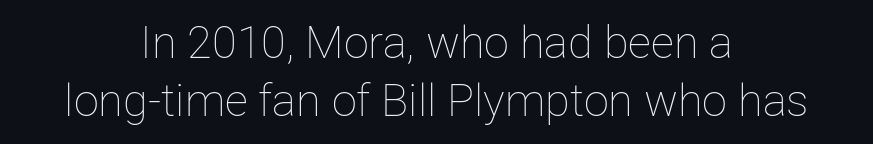
{"italic": "no", "bold": "no", "weight": "thin", "width": "normal", "stroke_contrast": "low", "x_height": "medium", "monospaced": "no", "underline": "no", "align": "center", "line_spacing": "normal", "line_spacing_ratio": 1.29, "letter_spacing": "normal", "letter_spacing_em": 0.0, "glyph_px": 45}
